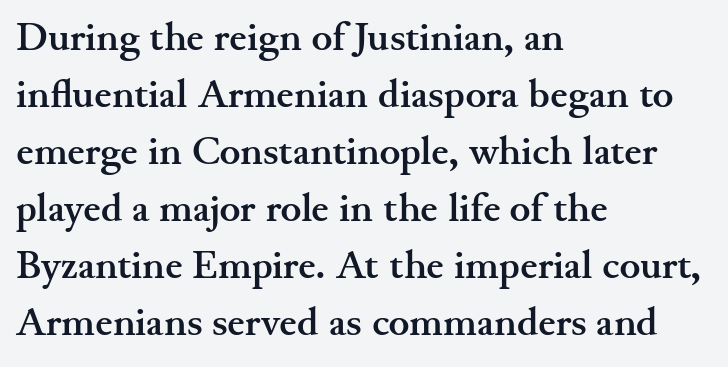
As a designer I'd log this as weight 700, bold. Each letter keeps its own natural width here, so spacing adapts to shape. The designer went with a serif here, giving each stem small feet. Descenders hang freely into open space.
